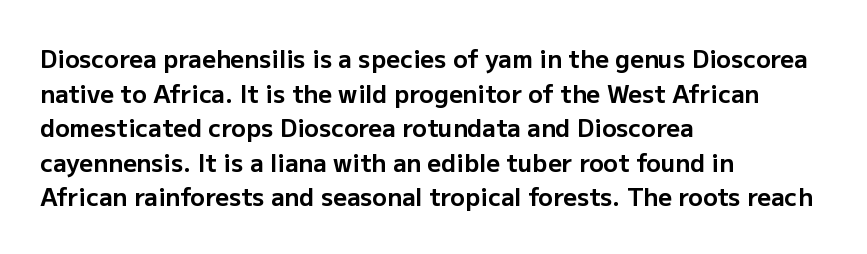
The image shows 24 px bold type, upright; set left-aligned, normal line spacing (1.44x), normal letter spacing, not underlined.
